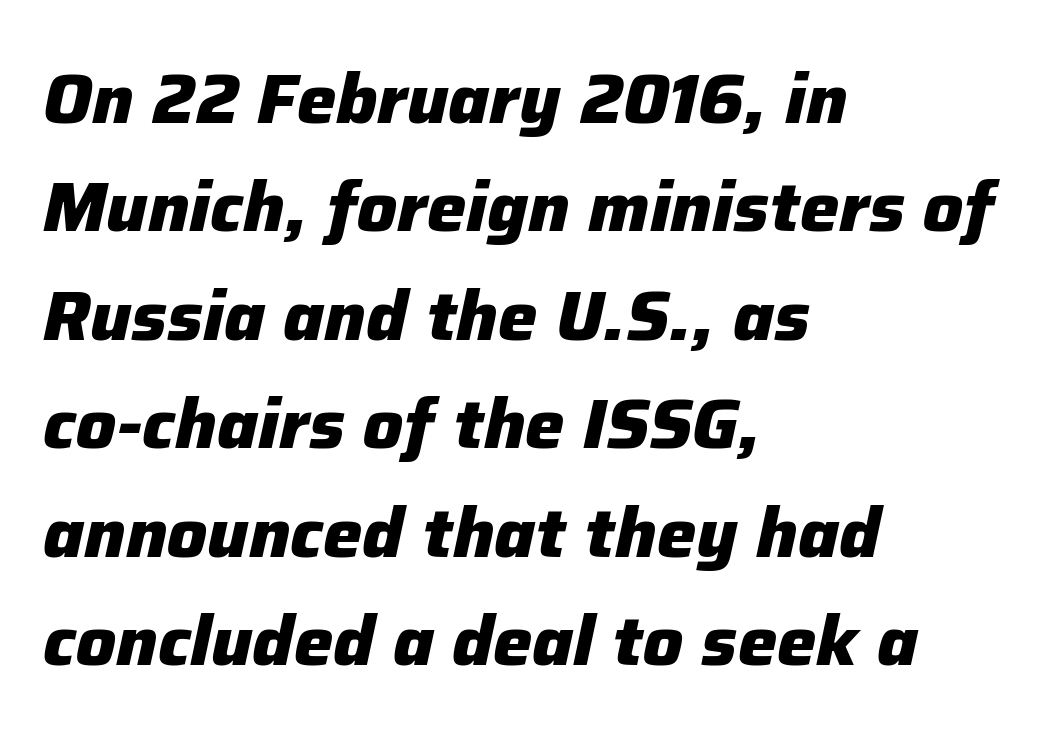
The tracking reads as untouched default to a designer's eye. Notice how descenders clear the ascenders below comfortably — that's standard leading. Only glyphs here, with clear space below each row. Heavy, bold letterforms.
